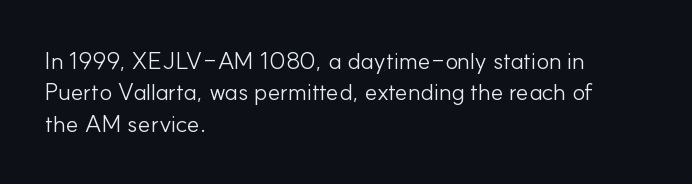
{"italic": "no", "bold": "no", "underline": "no", "align": "left", "line_spacing": "normal", "line_spacing_ratio": 1.31, "letter_spacing": "normal", "letter_spacing_em": 0.0, "glyph_px": 24}
